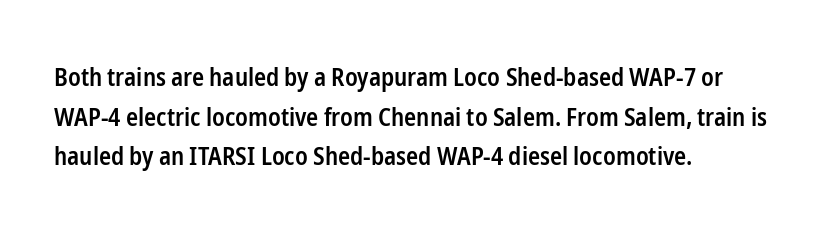
Q: Is the text bold? A: Semi-bold.
Q: Is the text italic (slanted)? A: No, it is upright.
Q: Is the text underlined? A: No.
Q: How is the paragraph aligned? A: Left-aligned.
Q: Is the spacing between letters normal or unusually wide? A: Normal.
Q: Is the spacing between lines tight, normal or loose? A: Normal.
